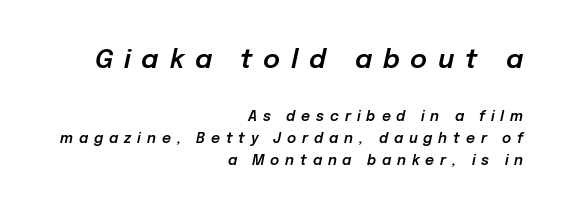
{"italic": "yes", "lean": "right", "slant_degrees": 12, "underline": "no", "align": "right", "line_spacing": "normal", "line_spacing_ratio": 1.57, "letter_spacing": "wide", "letter_spacing_em": 0.42, "larger_block": "first", "size_ratio": 1.86, "glyph_px": 26}
